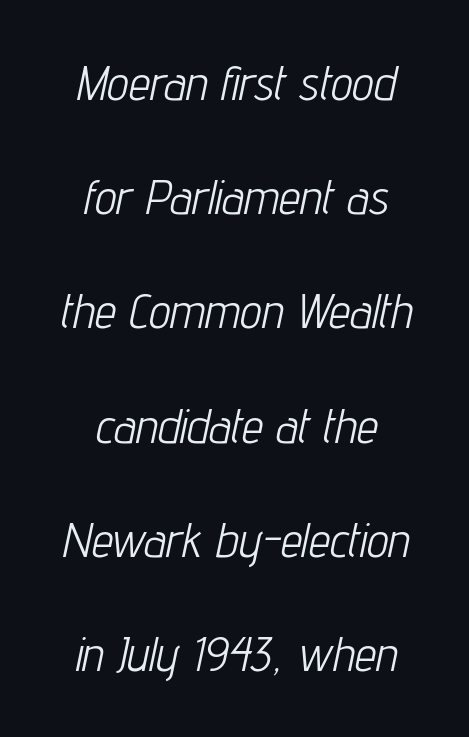
Q: Is the text bold? A: No.
Q: Is the text italic (slanted)? A: Yes, it leans right by about 12 degrees.
Q: Is the text underlined? A: No.
Q: How is the paragraph aligned? A: Centered.
Q: Is the spacing between letters normal or unusually wide? A: Normal.
Q: Is the spacing between lines tight, normal or loose? A: Loose.
Q: Width (condensed, normal, or wide)? A: Condensed.
Q: Stroke contrast? A: Low.
Q: x-height? A: Medium.
Q: Monospaced? A: No.
